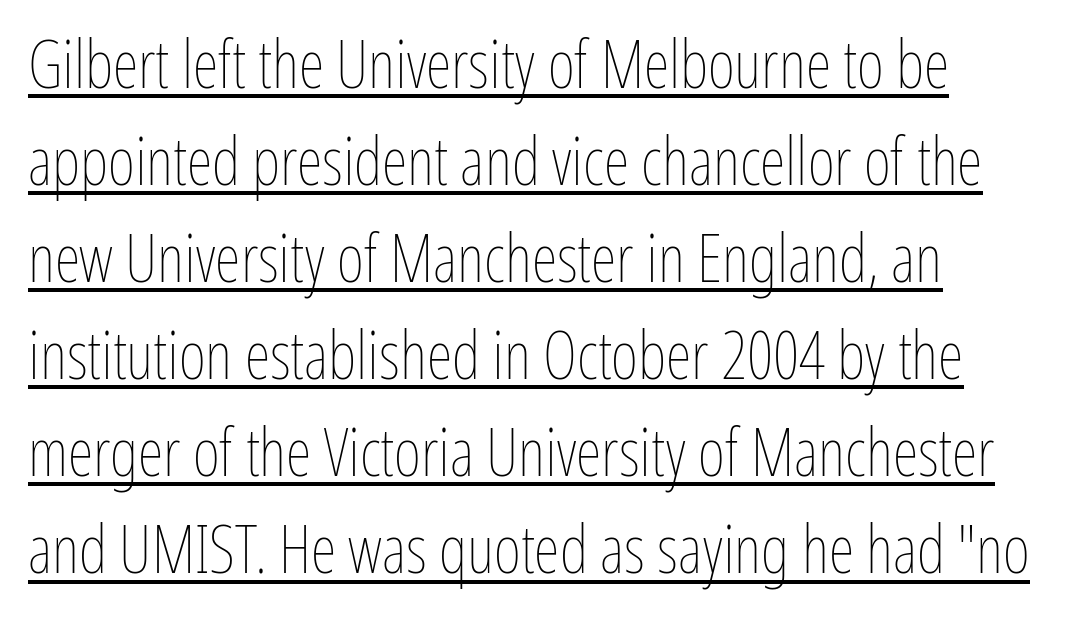
The image shows 66 px thin, condensed type, upright; set normal line spacing (1.47x), normal letter spacing, underlined; low stroke contrast and a medium x-height.
